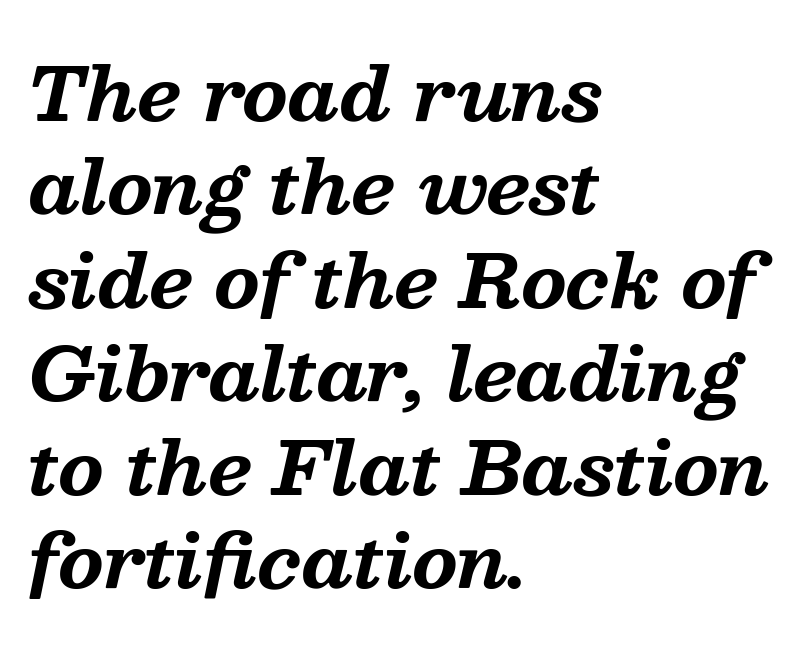
Q: Is the text bold? A: Yes.
Q: Is the text italic (slanted)? A: Yes, it leans right by about 13 degrees.
Q: Is the typeface a serif or a sans-serif typeface? A: Serif.
Q: Is the text underlined? A: No.
Q: How is the paragraph aligned? A: Left-aligned.
Q: Is the spacing between letters normal or unusually wide? A: Normal.
Q: Is the spacing between lines tight, normal or loose? A: Normal.
Q: Width (condensed, normal, or wide)? A: Normal.
Q: Stroke contrast? A: Medium.
Q: x-height? A: Medium.
Q: Monospaced? A: No.
